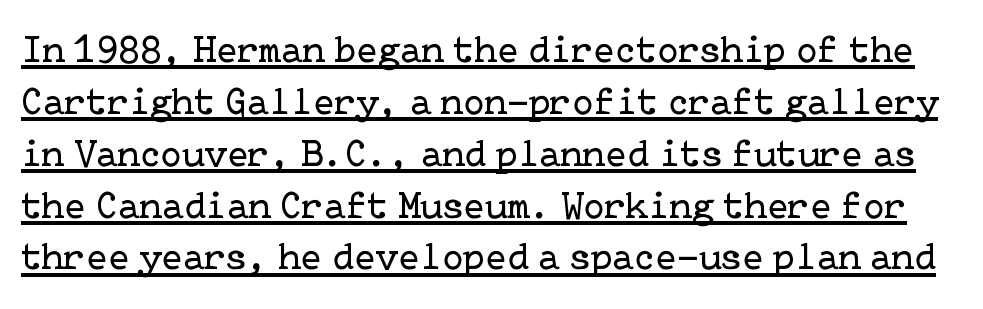
Q: Is the text bold? A: No.
Q: Is the text italic (slanted)? A: No, it is upright.
Q: Is the typeface a serif or a sans-serif typeface? A: Serif.
Q: Is the text underlined? A: Yes.
Q: Is the spacing between letters normal or unusually wide? A: Normal.
Q: Is the spacing between lines tight, normal or loose? A: Normal.
Q: Width (condensed, normal, or wide)? A: Normal.
Q: Stroke contrast? A: Low.
Q: x-height? A: Medium.
